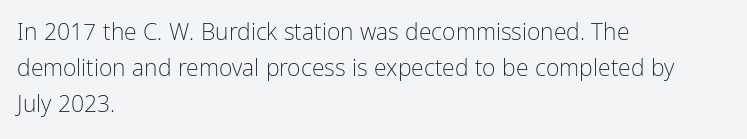
The image shows 23 px text type, upright; set left-aligned, normal line spacing (1.57x), normal letter spacing, not underlined.
